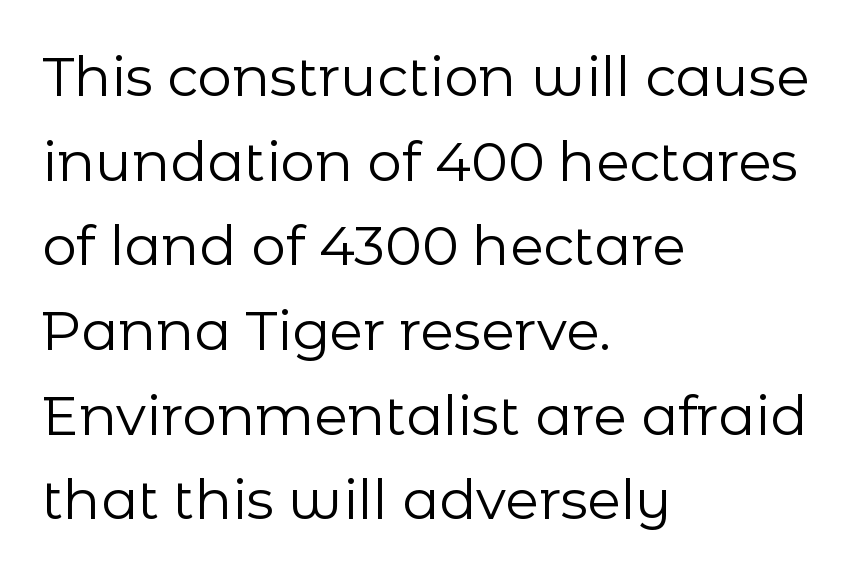
Here the designer chose a conventional face with non-uniform glyph widths. A typesetter would label this face a sans. A student would call this left alignment; a typographer would say flush left, rag right. No italicization has been applied; the sample stays upright.
